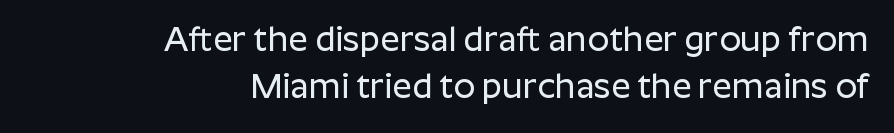
Q: Is the text italic (slanted)? A: No, it is upright.
Q: Is the typeface a serif or a sans-serif typeface? A: Sans-serif.
Q: Is the text underlined? A: No.
Q: How is the paragraph aligned? A: Right-aligned.
Q: Is the spacing between letters normal or unusually wide? A: Normal.
Q: Is the spacing between lines tight, normal or loose? A: Normal.
Q: Width (condensed, normal, or wide)? A: Normal.
Q: Stroke contrast? A: Low.
Q: x-height? A: Medium.
Q: Monospaced? A: No.
